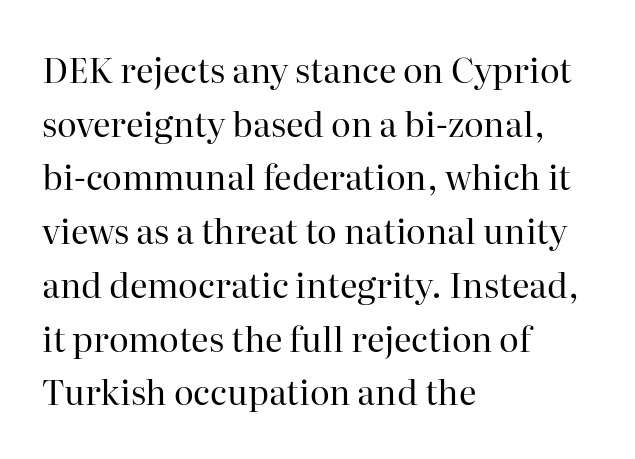
Q: Is the text bold? A: No.
Q: Is the text italic (slanted)? A: No, it is upright.
Q: Is the typeface a serif or a sans-serif typeface? A: Serif.
Q: Is the text underlined? A: No.
Q: How is the paragraph aligned? A: Left-aligned.
Q: Is the spacing between letters normal or unusually wide? A: Normal.
Q: Is the spacing between lines tight, normal or loose? A: Normal.
Q: Width (condensed, normal, or wide)? A: Normal.
Q: Stroke contrast? A: High.
Q: x-height? A: Medium.
Q: Monospaced? A: No.
